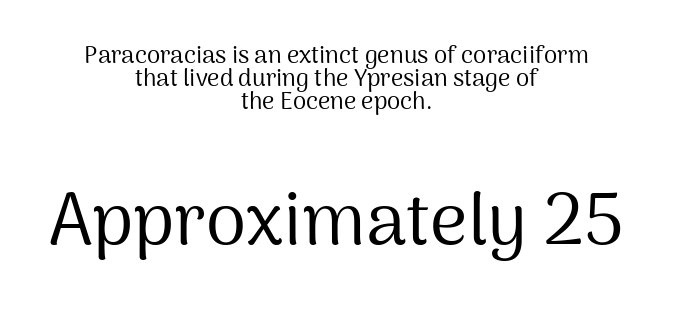
The image shows 73 px regular-weight sans-serif type, upright; set centered, tight line spacing (0.96x), normal letter spacing, not underlined; the second (bottom) block is 3.04x larger; medium stroke contrast and a medium x-height.
